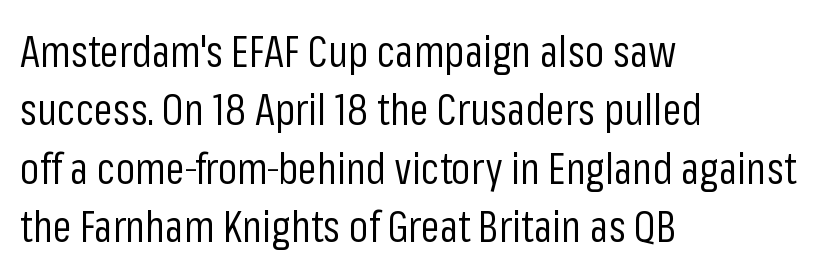
Q: Is the text bold? A: No.
Q: Is the text italic (slanted)? A: No, it is upright.
Q: Is the typeface a serif or a sans-serif typeface? A: Sans-serif.
Q: Is the text underlined? A: No.
Q: How is the paragraph aligned? A: Left-aligned.
Q: Is the spacing between letters normal or unusually wide? A: Normal.
Q: Is the spacing between lines tight, normal or loose? A: Normal.
Q: Width (condensed, normal, or wide)? A: Condensed.
Q: Stroke contrast? A: Low.
Q: x-height? A: Medium.
Q: Monospaced? A: No.
